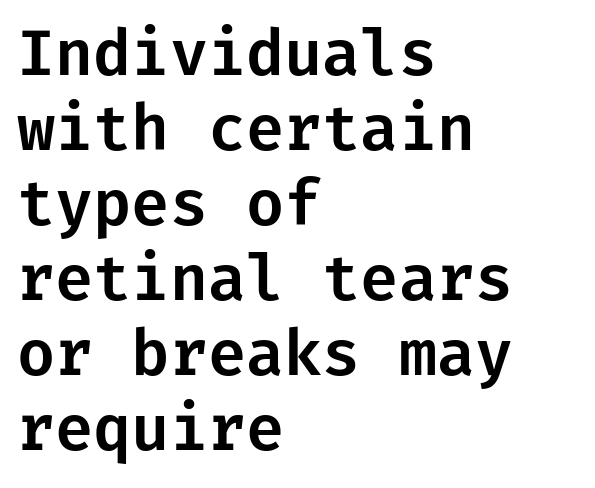
{"serif": "no", "italic": "no", "width": "normal", "stroke_contrast": "low", "x_height": "medium", "underline": "no", "align": "left", "line_spacing_ratio": 1.21, "letter_spacing": "normal", "letter_spacing_em": 0.0, "glyph_px": 62}
